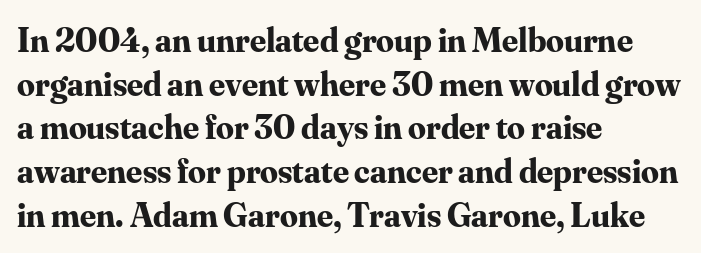
The image shows 35 px bold serif type, upright; set left-aligned, normal line spacing (1.25x), normal letter spacing, not underlined; medium stroke contrast and a small x-height.
